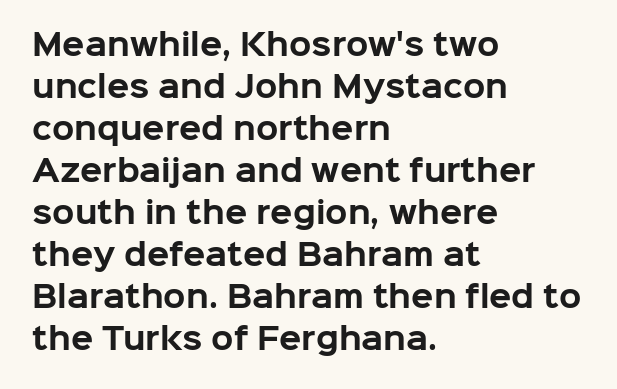
{"serif": "no", "italic": "no", "bold": "yes", "weight": "bold", "width": "normal", "stroke_contrast": "low", "x_height": "medium", "monospaced": "no", "underline": "no", "align": "left", "line_spacing": "normal", "line_spacing_ratio": 1.45, "letter_spacing": "normal", "letter_spacing_em": 0.0, "glyph_px": 29}
